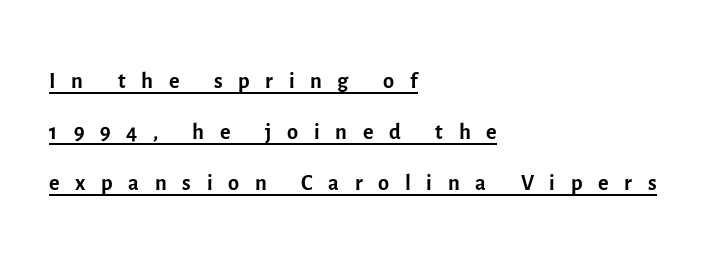
The text was rendered using a sans face with plain stroke endings. The line-height multiplier appears to be the usual default. The rendering inserts visible extra space after every character. Has an underline been added? It has. This reads as an unemphasized weight, regular at the heaviest.
